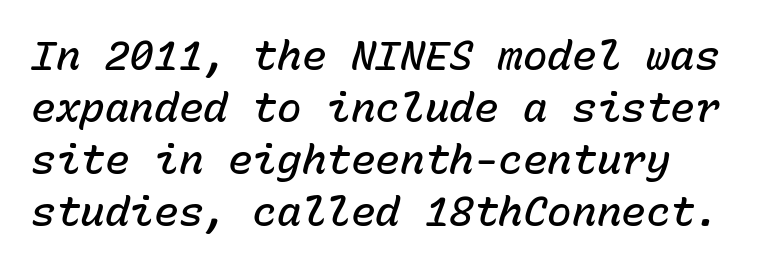
Every character sits at an angle, as italics do. Regular leading. Check under the words: just untouched page. Is this a fixed-width face? Yes — each glyph sits in an identical cell. These words are printed semibold, heavier than regular yet not bold.
